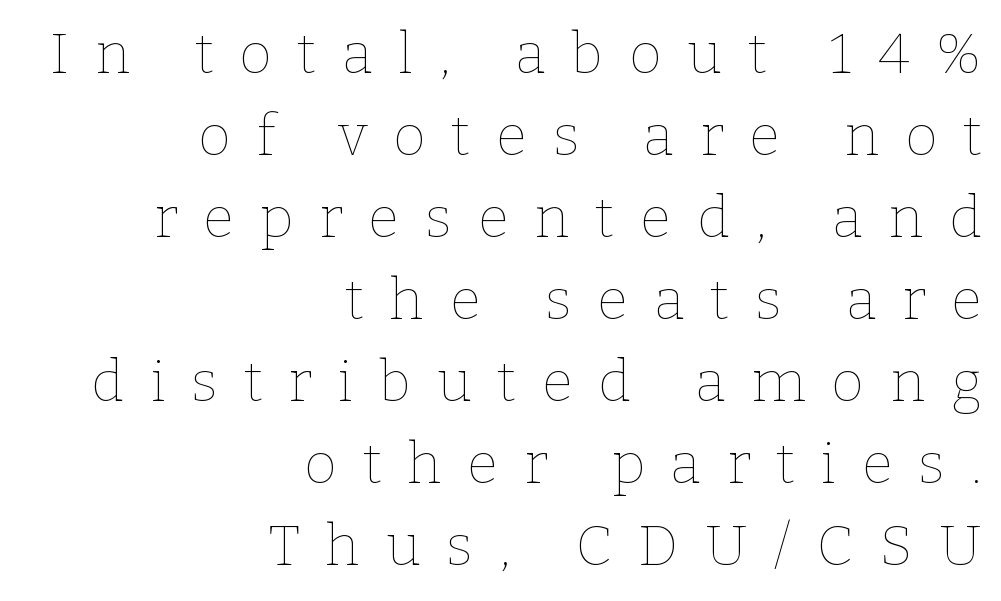
The image shows 57 px thin type, upright; set right-aligned, normal line spacing (1.44x), unusually wide letter spacing (+0.45 em), not underlined; low stroke contrast and a medium x-height.
